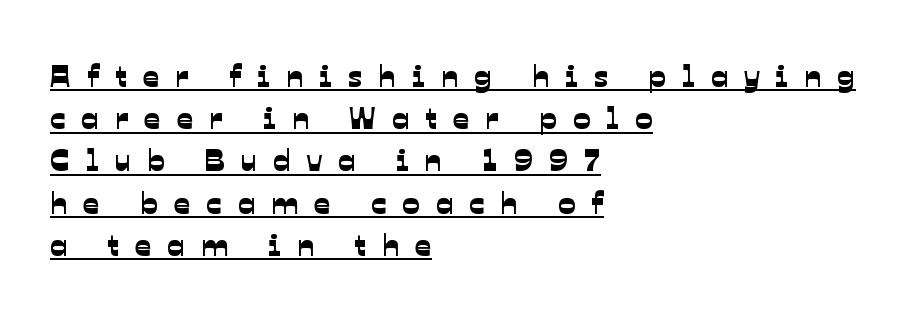
Q: Is the typeface a serif or a sans-serif typeface? A: Sans-serif.
Q: Is the text underlined? A: Yes.
Q: How is the paragraph aligned? A: Left-aligned.
Q: Is the spacing between letters normal or unusually wide? A: Unusually wide.
Q: Is the spacing between lines tight, normal or loose? A: Normal.
Q: Width (condensed, normal, or wide)? A: Normal.
Q: Stroke contrast? A: Low.
Q: x-height? A: Medium.
Q: Monospaced? A: No.
